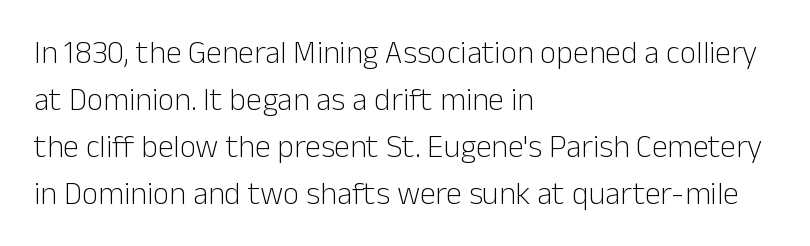
Vertical strokes here are truly vertical. Students, note that the glyphs here touch the page at normal intervals. The rendering uses natural spacing where letterforms have individual widths. Quick note: underline off. Letterform terminals end flat and unadorned throughout the passage.
